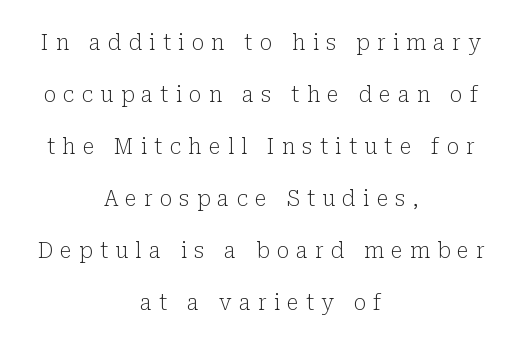
Q: Is the text bold? A: No.
Q: Is the text italic (slanted)? A: No, it is upright.
Q: Is the text underlined? A: No.
Q: How is the paragraph aligned? A: Centered.
Q: Is the spacing between letters normal or unusually wide? A: Unusually wide.
Q: Is the spacing between lines tight, normal or loose? A: Loose.
